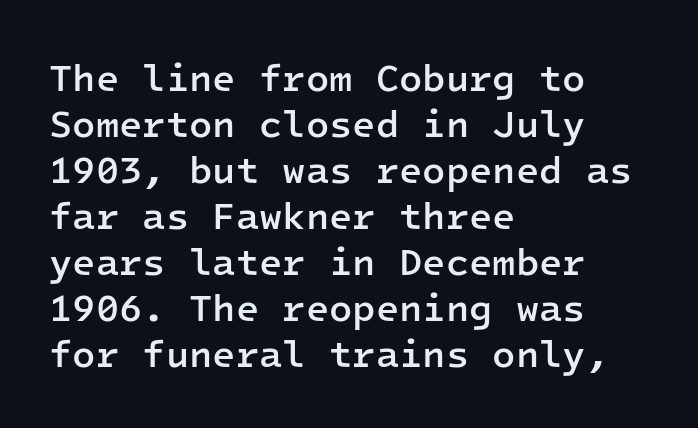
The image shows 38 px semibold sans-serif type, upright, monospaced; set left-aligned, line spacing 1.21x, normal letter spacing, not underlined; low stroke contrast and a medium x-height.
